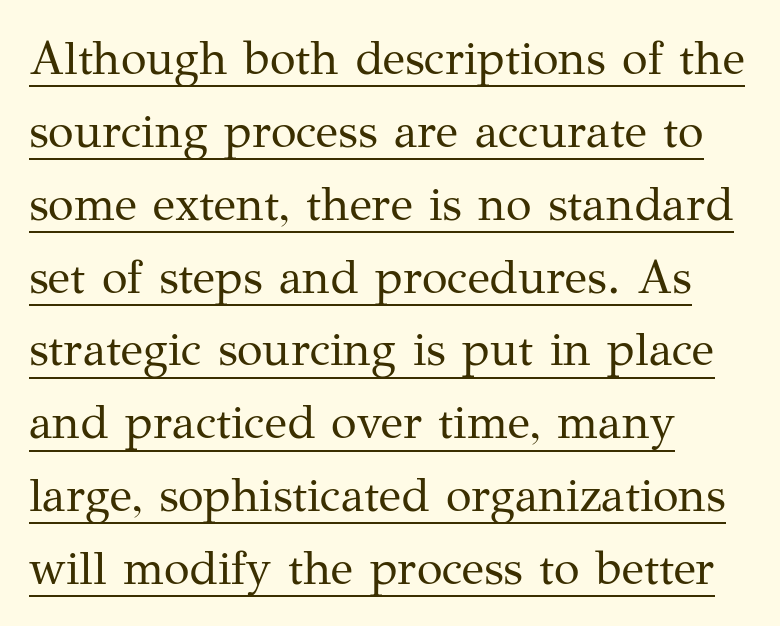
The image shows 47 px regular-weight serif type, upright; set left-aligned, normal line spacing (1.55x), normal letter spacing, underlined; medium stroke contrast and a medium x-height.
